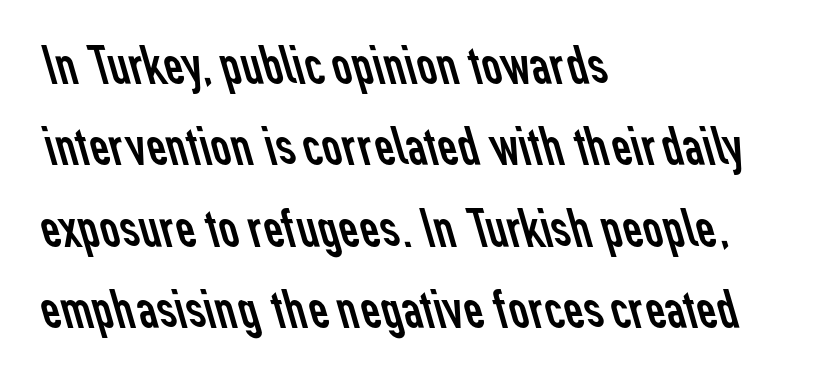
{"serif": "no", "bold": "no", "weight": "regular", "width": "normal", "stroke_contrast": "low", "x_height": "medium", "monospaced": "no", "underline": "no", "align": "left", "line_spacing": "normal", "line_spacing_ratio": 1.48, "letter_spacing": "normal", "letter_spacing_em": 0.0, "glyph_px": 55}
